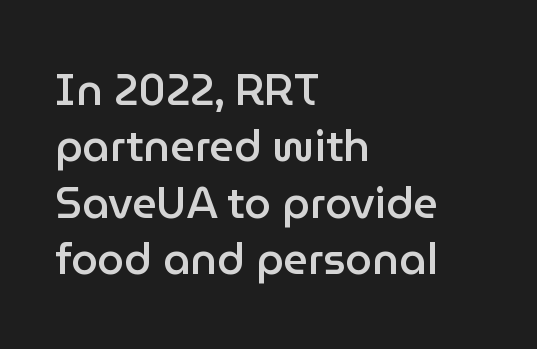
{"serif": "no", "italic": "no", "bold": "semi", "weight": "semibold", "width": "normal", "stroke_contrast": "low", "x_height": "medium", "monospaced": "no", "underline": "no", "align": "left", "line_spacing": "normal", "line_spacing_ratio": 1.31, "letter_spacing": "normal", "letter_spacing_em": 0.0, "glyph_px": 43}
